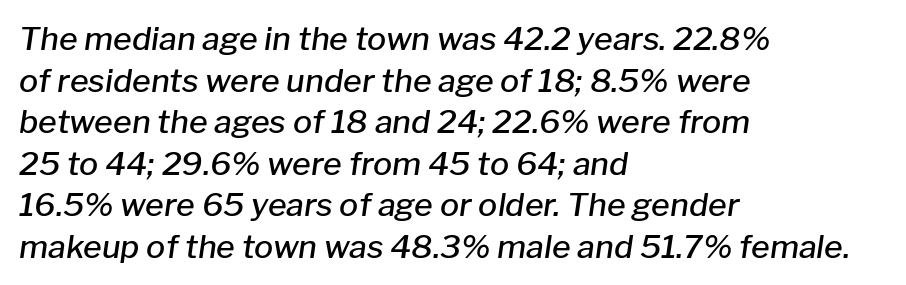
The image shows 32 px semibold type, italic (leaning right); set left-aligned, normal line spacing (1.3x), normal letter spacing, not underlined; low stroke contrast and a medium x-height.
